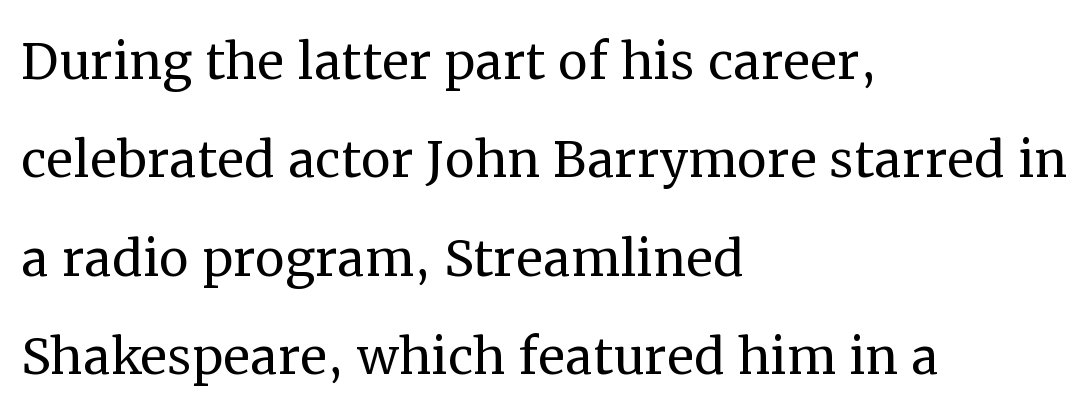
There is no visible air inserted between adjacent glyphs. Baseline-to-baseline distance is the conventional proportion of letter height. Italic: no, the glyphs are upright roman. No letter is thick-stroked: the sample isn't bold.
